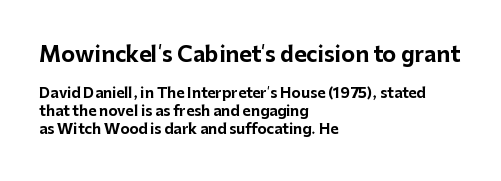
{"italic": "no", "bold": "yes", "underline": "no", "align": "left", "line_spacing": "normal", "line_spacing_ratio": 1.28, "letter_spacing": "normal", "letter_spacing_em": 0.0, "larger_block": "first", "size_ratio": 1.5, "glyph_px": 21}
